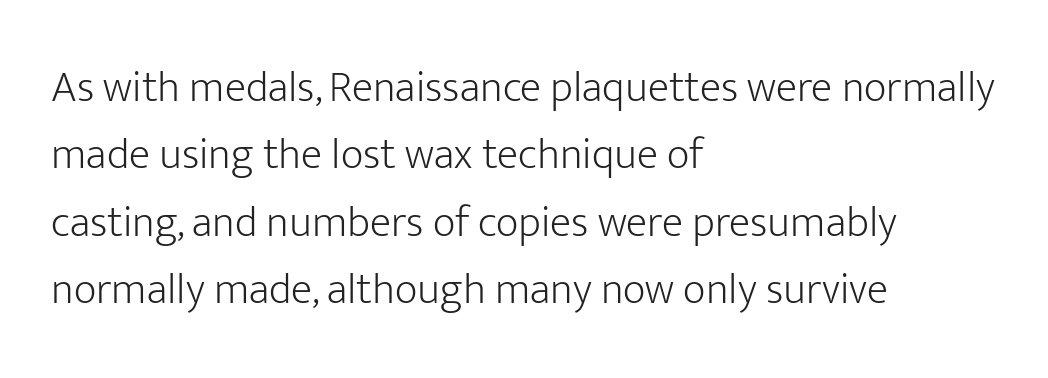
Tall strokes in this sample are plumb rather than angled. Teacher's note: observe the even left margin — that is flush-left alignment. Nobody touched the tracking dial on this one. The weight would be labelled regular, book, light, or lighter still. Here the designer chose a conventional face with non-uniform glyph widths. This rendering features lettering with no underline.
